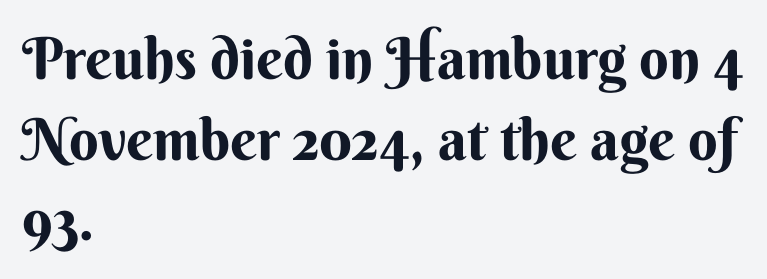
The image shows 58 px bold sans-serif type, upright; set left-aligned, normal line spacing (1.39x), normal letter spacing, not underlined; medium stroke contrast and a small x-height.
